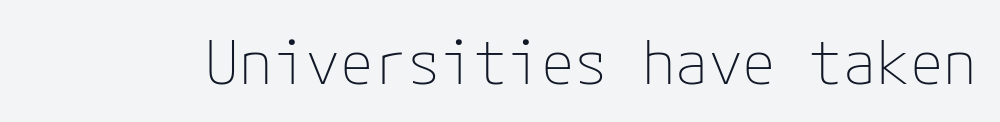
{"serif": "no", "italic": "no", "bold": "no", "weight": "thin", "width": "normal", "stroke_contrast": "low", "x_height": "medium", "underline": "no", "letter_spacing": "normal", "letter_spacing_em": 0.0, "glyph_px": 61}
